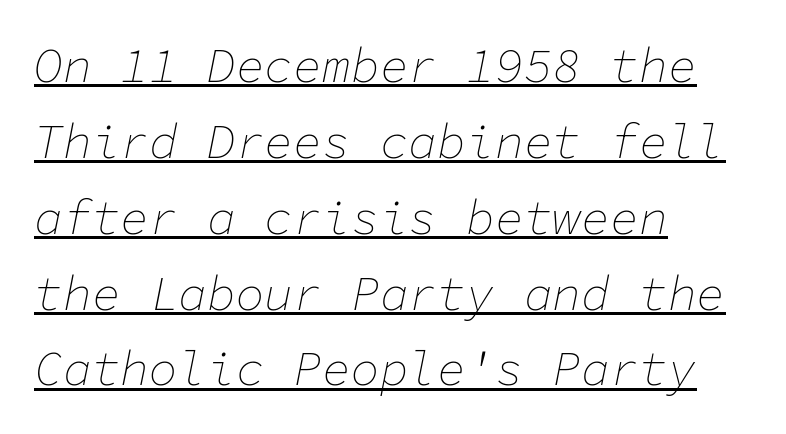
The image shows 48 px thin type, italic (leaning right), monospaced; set left-aligned, normal line spacing (1.58x), normal letter spacing, underlined; low stroke contrast and a medium x-height.
